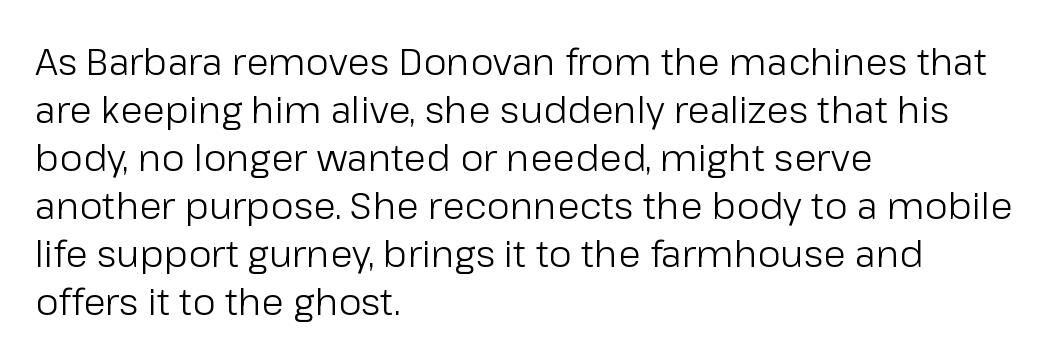
The image shows 37 px light sans-serif type, upright; set left-aligned, normal line spacing (1.3x), normal letter spacing, not underlined; low stroke contrast and a medium x-height.
